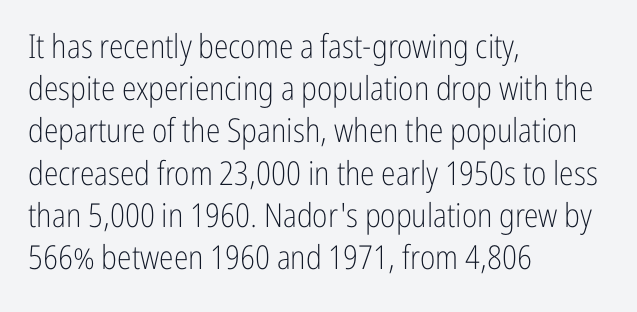
The image shows 33 px light, condensed sans-serif type, upright; set left-aligned, normal line spacing (1.28x), normal letter spacing, not underlined; low stroke contrast and a medium x-height.
